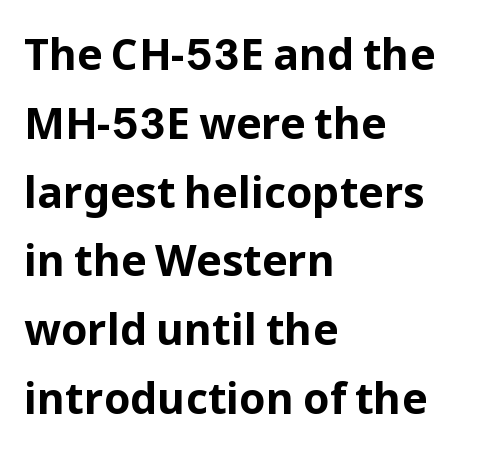
Students, this is bold: see how much ink each stroke carries. In terms of letterform style, serifs are entirely absent. The glyphs are unaccompanied by any horizontal stroke below them. When letters stand straight like this, we call the style roman or upright.
